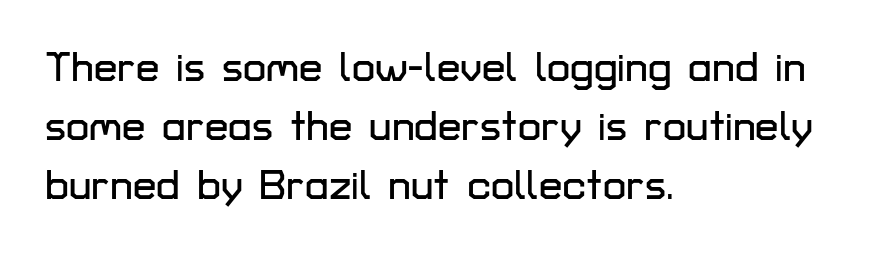
Q: Is the text italic (slanted)? A: No, it is upright.
Q: Is the typeface a serif or a sans-serif typeface? A: Sans-serif.
Q: Is the text underlined? A: No.
Q: How is the paragraph aligned? A: Left-aligned.
Q: Is the spacing between letters normal or unusually wide? A: Normal.
Q: Is the spacing between lines tight, normal or loose? A: Normal.
Q: Width (condensed, normal, or wide)? A: Normal.
Q: Stroke contrast? A: Low.
Q: x-height? A: Medium.
Q: Monospaced? A: No.
